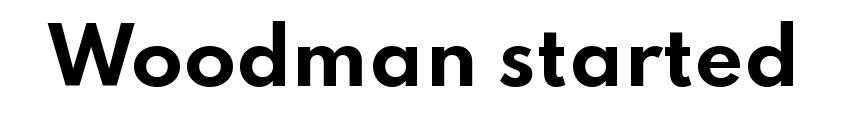
In terms of letterform style, serifs are entirely absent. The glyphs have the mass of a bold cut. Underline: absent. There is no visible air inserted between adjacent glyphs.
